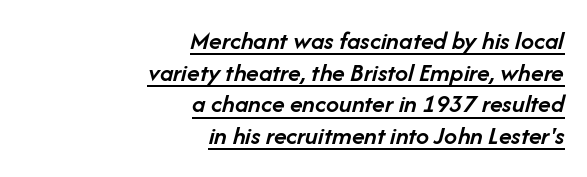
The image shows 26 px text type, italic (leaning right); set right-aligned, line spacing 1.22x, normal letter spacing, underlined.
